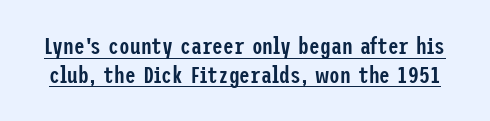
Q: Is the text bold? A: Semi-bold.
Q: Is the text italic (slanted)? A: No, it is upright.
Q: Is the text underlined? A: Yes.
Q: Is the spacing between letters normal or unusually wide? A: Normal.
